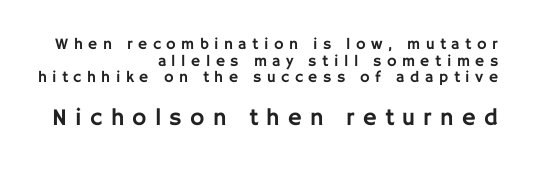
{"italic": "no", "underline": "no", "align": "right", "line_spacing": "tight", "line_spacing_ratio": 1.04, "letter_spacing": "wide", "letter_spacing_em": 0.34, "larger_block": "second", "size_ratio": 1.5, "glyph_px": 24}
